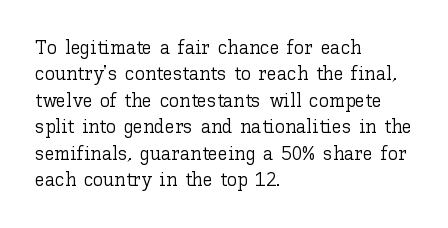
The image shows 20 px text type, upright; set left-aligned, normal line spacing (1.32x), normal letter spacing, not underlined.
